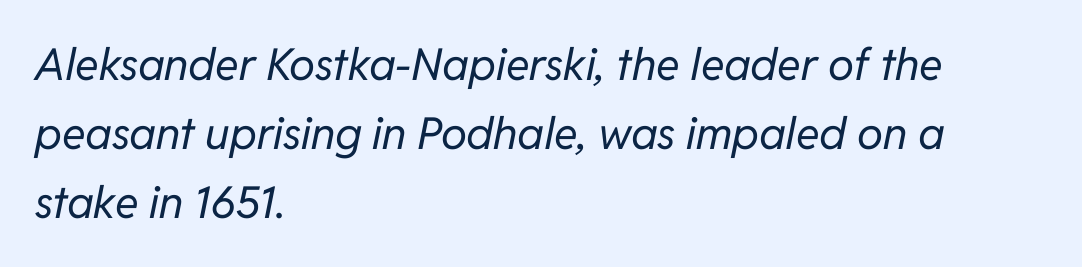
{"italic": "yes", "lean": "right", "slant_degrees": 11, "bold": "no", "weight": "regular", "width": "normal", "stroke_contrast": "low", "x_height": "medium", "monospaced": "no", "underline": "no", "align": "left", "line_spacing": "normal", "line_spacing_ratio": 1.57, "letter_spacing": "normal", "letter_spacing_em": 0.0, "glyph_px": 44}
